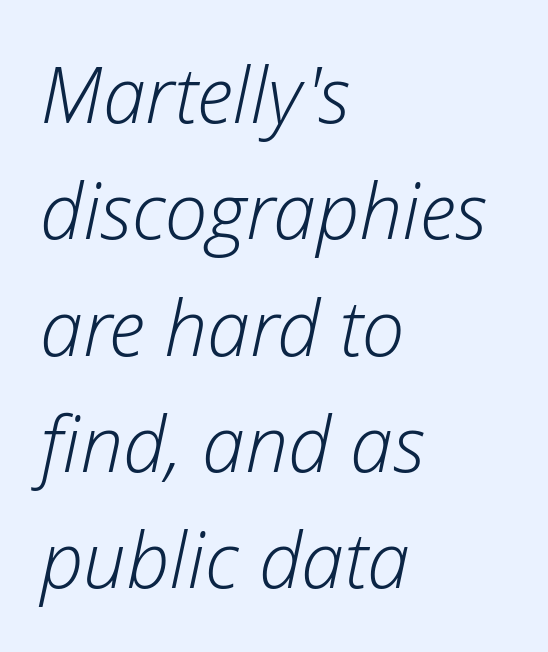
{"italic": "yes", "lean": "right", "slant_degrees": 12, "bold": "no", "weight": "light", "width": "normal", "stroke_contrast": "low", "x_height": "medium", "monospaced": "no", "underline": "no", "align": "left", "line_spacing": "normal", "line_spacing_ratio": 1.51, "letter_spacing": "normal", "letter_spacing_em": 0.0, "glyph_px": 77}
